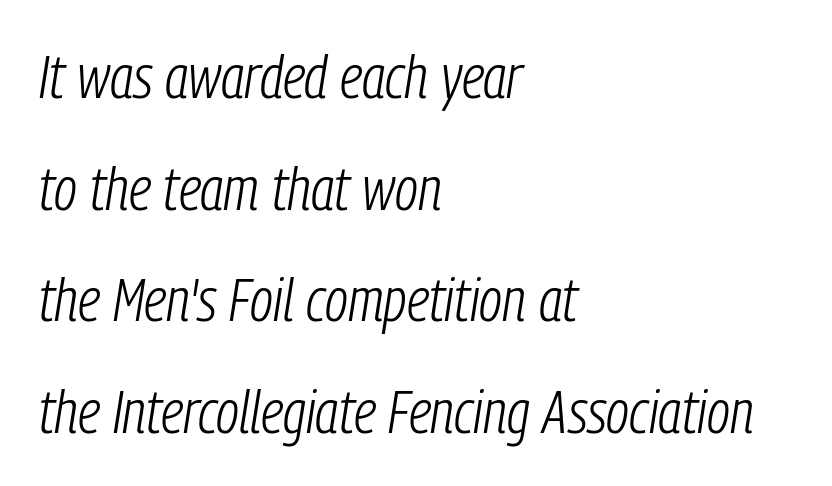
{"italic": "yes", "lean": "right", "slant_degrees": 9, "bold": "no", "weight": "light", "width": "condensed", "stroke_contrast": "low", "x_height": "medium", "monospaced": "no", "underline": "no", "align": "left", "line_spacing_ratio": 1.86, "letter_spacing": "normal", "letter_spacing_em": 0.0, "glyph_px": 60}
